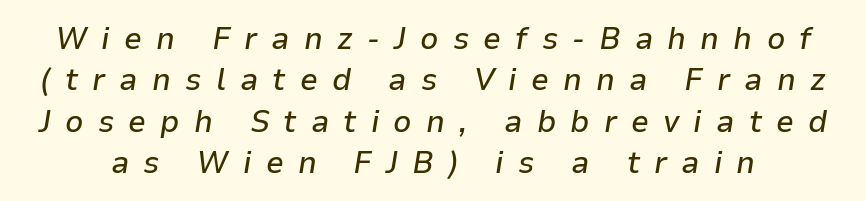
This sample has the flowing, uneven cadence of proportional lettering. The gaps between neighbouring characters are conspicuously large. The gap between lines stays unmarked. Normally led — the rows are evenly, conventionally spaced. Observe the lean: these are italic letterforms.
